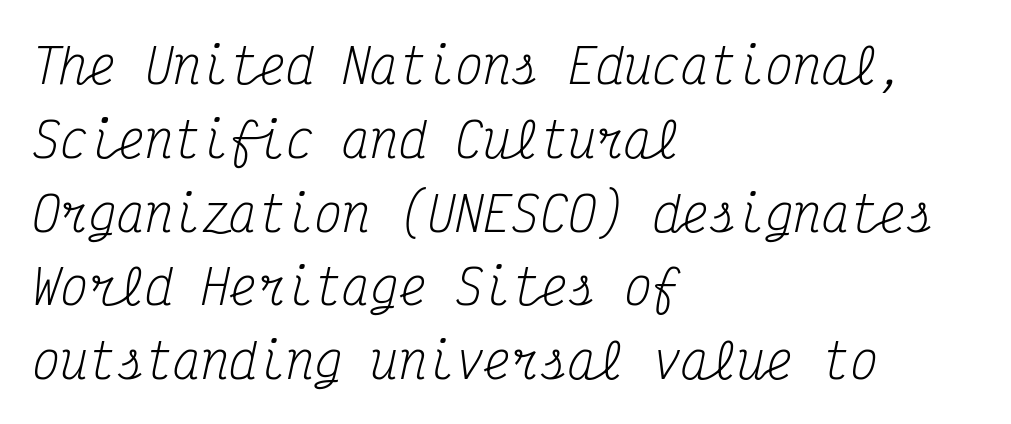
The passage shown is typed in a monospace face where columns stay perfectly aligned. Unmarked baselines from the first word to the last. Left-aligned paragraph, ragged on the right. Default kerning and tracking; the words read as compact shapes. The leading is moderate, giving the passage an even texture. Posture: slanted.
